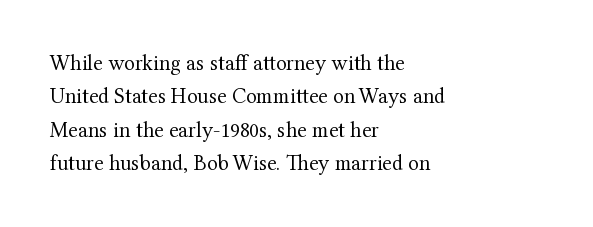
Q: Is the text bold? A: No.
Q: Is the text italic (slanted)? A: No, it is upright.
Q: Is the text underlined? A: No.
Q: How is the paragraph aligned? A: Left-aligned.
Q: Is the spacing between letters normal or unusually wide? A: Normal.
Q: Is the spacing between lines tight, normal or loose? A: Normal.
